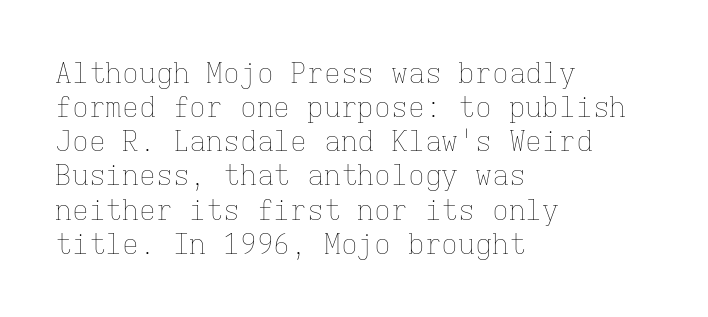
Q: Is the text bold? A: No.
Q: Is the text italic (slanted)? A: No, it is upright.
Q: Is the text underlined? A: No.
Q: How is the paragraph aligned? A: Left-aligned.
Q: Is the spacing between letters normal or unusually wide? A: Normal.
Q: Width (condensed, normal, or wide)? A: Normal.
Q: Stroke contrast? A: Low.
Q: x-height? A: Medium.
Q: Monospaced? A: Yes.
